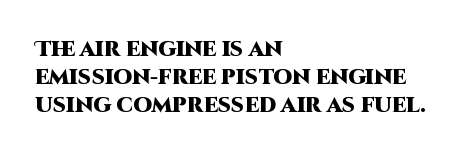
Style check: upright. Reading down the block, your eye returns to a fixed left position each line. This rendering leaves character spacing at its baseline value. Check under the words: just untouched page.
